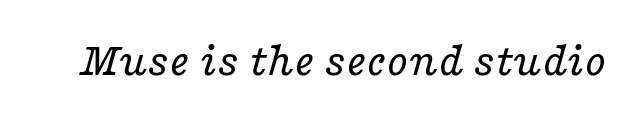
Q: Is the text bold? A: No.
Q: Is the text italic (slanted)? A: Yes, it leans right by about 16 degrees.
Q: Is the typeface a serif or a sans-serif typeface? A: Serif.
Q: Is the text underlined? A: No.
Q: Is the spacing between letters normal or unusually wide? A: Normal.
Q: Width (condensed, normal, or wide)? A: Wide.
Q: Stroke contrast? A: Low.
Q: x-height? A: Medium.
Q: Monospaced? A: No.
